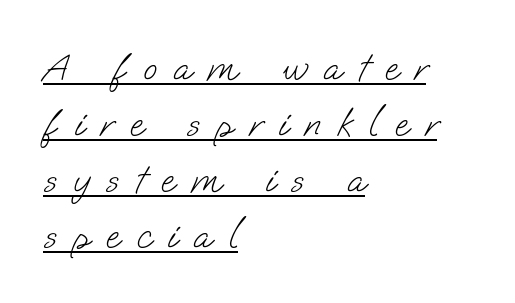
{"serif": "no", "bold": "no", "weight": "light", "width": "normal", "stroke_contrast": "low", "x_height": "small", "monospaced": "no", "underline": "yes", "align": "left", "line_spacing": "normal", "line_spacing_ratio": 1.4, "letter_spacing": "wide", "letter_spacing_em": 0.41, "glyph_px": 40}
